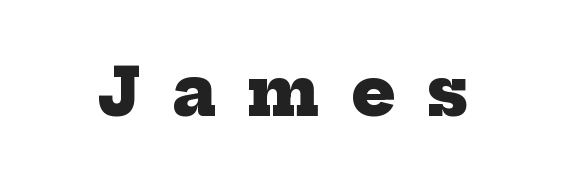
The image shows 65 px heavy serif type; set unusually wide letter spacing (+0.49 em), not underlined; low stroke contrast and a medium x-height.
